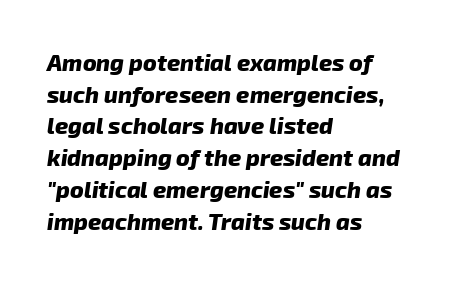
{"bold": "yes", "underline": "no", "align": "left", "line_spacing": "normal", "line_spacing_ratio": 1.38, "letter_spacing": "normal", "letter_spacing_em": 0.0, "glyph_px": 23}
